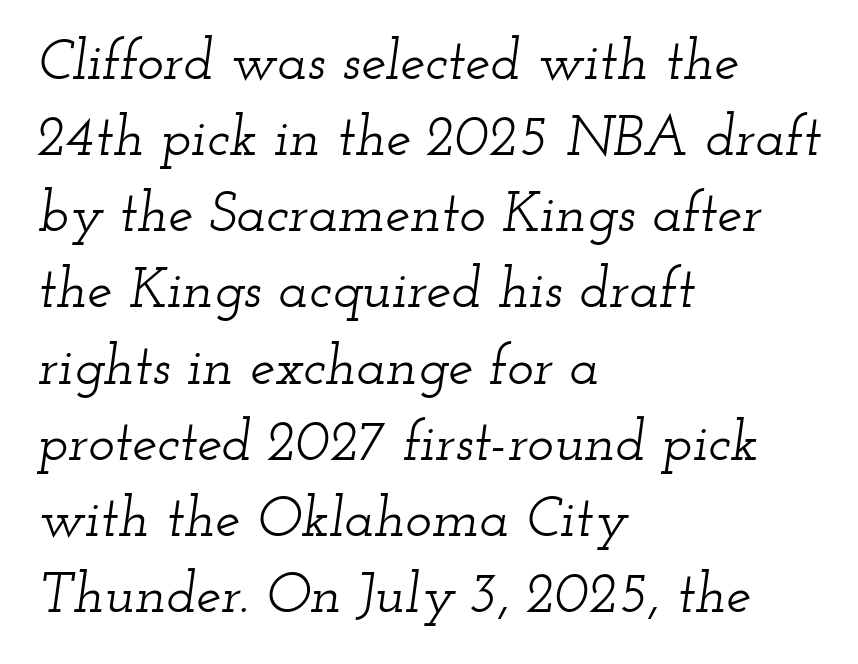
Q: Is the text italic (slanted)? A: Yes, it leans right by about 12 degrees.
Q: Is the typeface a serif or a sans-serif typeface? A: Serif.
Q: Is the text underlined? A: No.
Q: How is the paragraph aligned? A: Left-aligned.
Q: Is the spacing between letters normal or unusually wide? A: Normal.
Q: Is the spacing between lines tight, normal or loose? A: Normal.
Q: Width (condensed, normal, or wide)? A: Wide.
Q: Stroke contrast? A: Low.
Q: x-height? A: Small.
Q: Monospaced? A: No.
